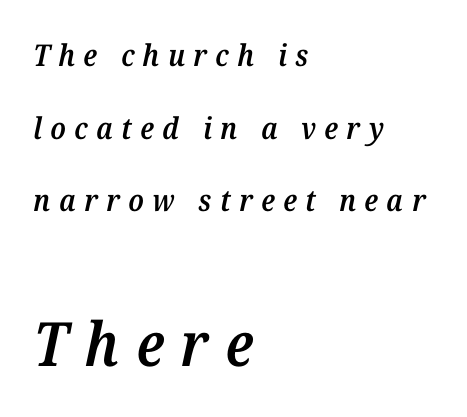
The image shows 61 px semibold serif type, italic (leaning right); set left-aligned, loose line spacing (2.42x), unusually wide letter spacing (+0.28 em), not underlined; the second (bottom) block is 2.03x larger; medium stroke contrast and a medium x-height.
